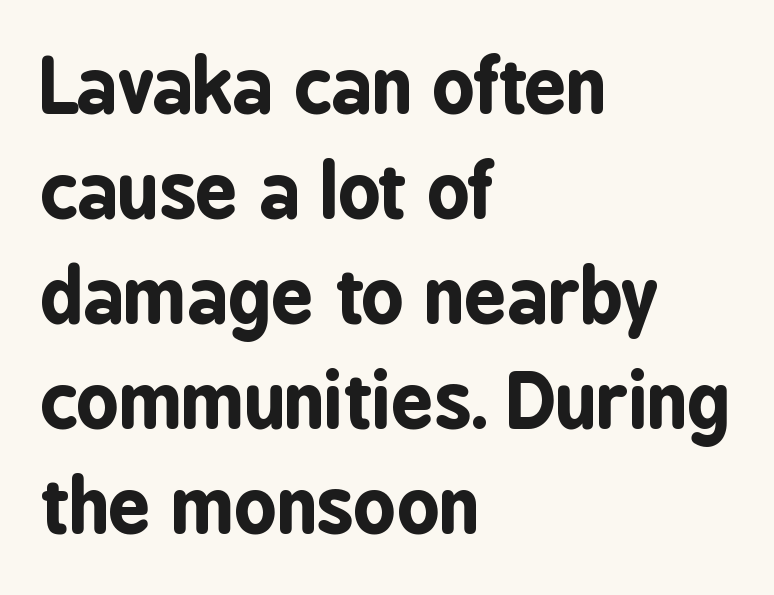
{"serif": "no", "italic": "no", "bold": "yes", "weight": "bold", "width": "condensed", "stroke_contrast": "low", "x_height": "medium", "monospaced": "no", "underline": "no", "align": "left", "line_spacing": "normal", "line_spacing_ratio": 1.42, "letter_spacing": "normal", "letter_spacing_em": 0.0, "glyph_px": 74}
